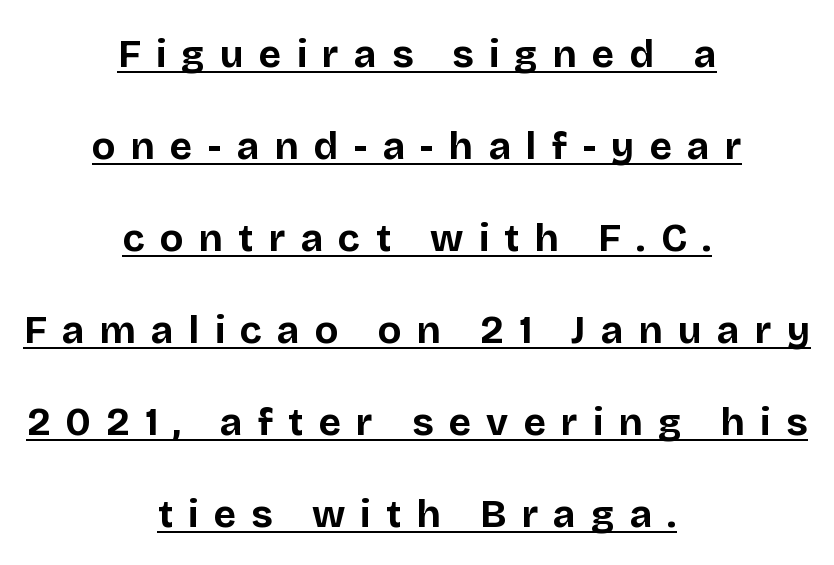
The image shows 39 px bold sans-serif type, upright; set centered, loose line spacing (2.36x), unusually wide letter spacing (+0.39 em), underlined; low stroke contrast and a large x-height.
